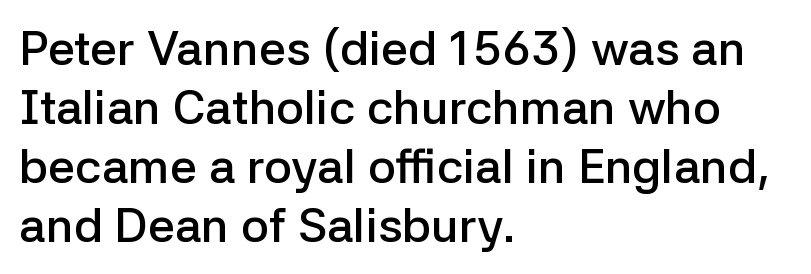
{"serif": "no", "italic": "no", "bold": "semi", "weight": "semibold", "width": "normal", "stroke_contrast": "low", "x_height": "medium", "monospaced": "no", "underline": "no", "align": "left", "line_spacing_ratio": 1.23, "letter_spacing": "normal", "letter_spacing_em": 0.0, "glyph_px": 48}
